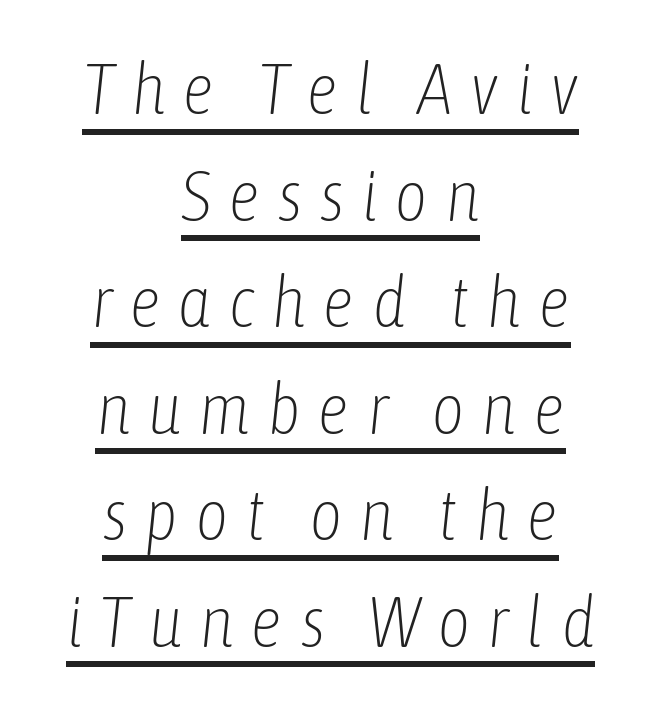
The face used here is rendered with a markedly widened letterfit. The weight would be labelled regular, book, light, or lighter still. Like a heading marked for emphasis, these lines bear an underscore. Layout note: lines centered.
